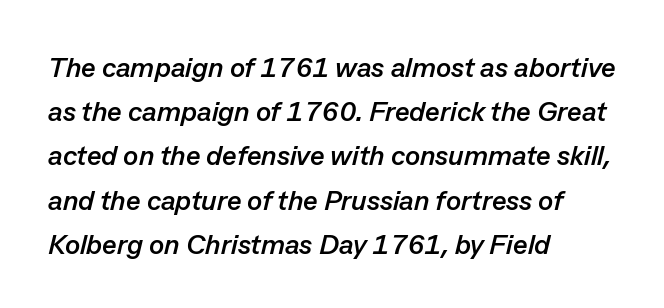
The image shows 28 px semibold type, italic (leaning right); set left-aligned, normal line spacing (1.58x), normal letter spacing, not underlined; low stroke contrast and a medium x-height.
